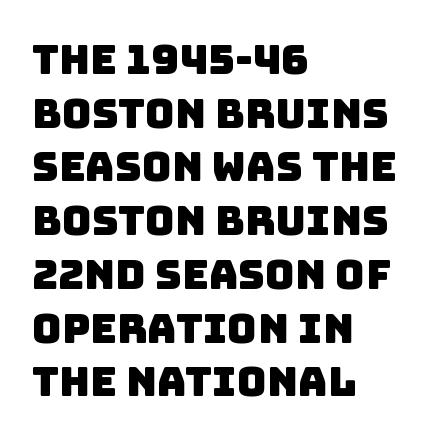
{"serif": "no", "width": "normal", "stroke_contrast": "low", "x_height": "large", "monospaced": "no", "underline": "no", "align": "left", "line_spacing": "normal", "line_spacing_ratio": 1.31, "letter_spacing": "normal", "letter_spacing_em": 0.0, "glyph_px": 41}
